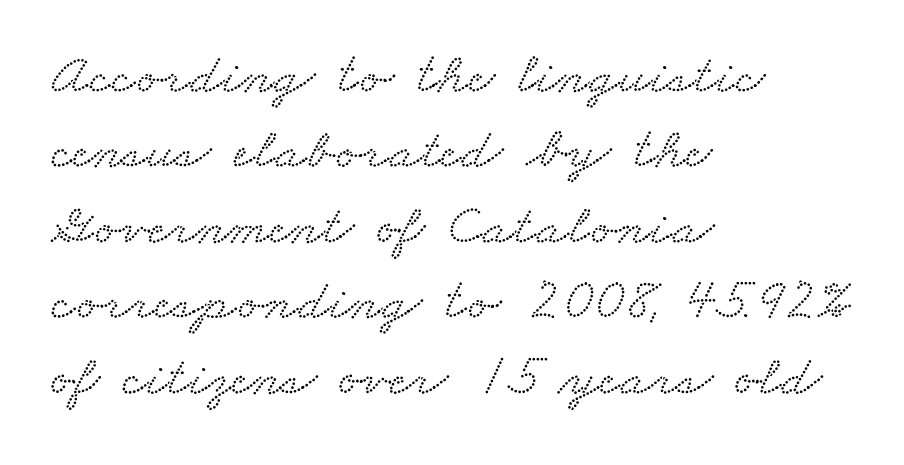
Any mark beneath the type? The region is blank. This sample has the flowing, uneven cadence of proportional lettering. The glyphs in this specimen are seriffed. Whoever set this chose a conventional vertical rhythm. The text block is weighted toward the left margin, trailing off unevenly rightward.
